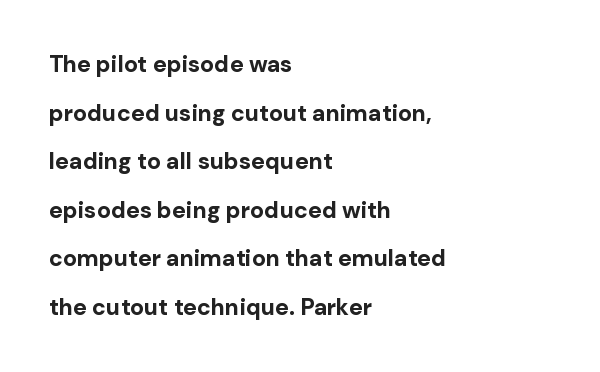
The image shows 23 px bold type, upright; set left-aligned, loose line spacing (2.11x), normal letter spacing, not underlined.
